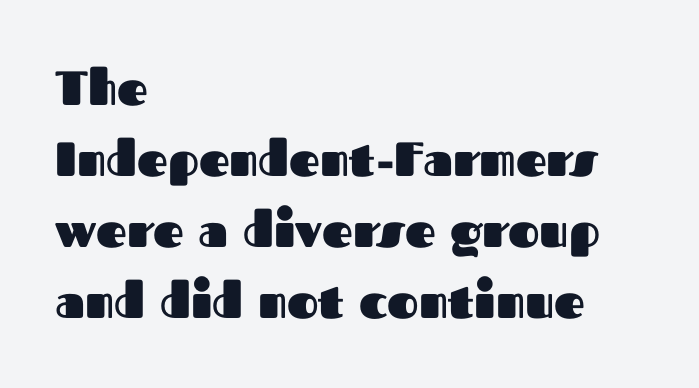
Each word holds together tightly as a unit, with standard inter-letter gaps. To sum up the face: it is a sans, with no serifs. Whoever set this chose a conventional vertical rhythm. Each letter keeps its own natural width here, so spacing adapts to shape.
